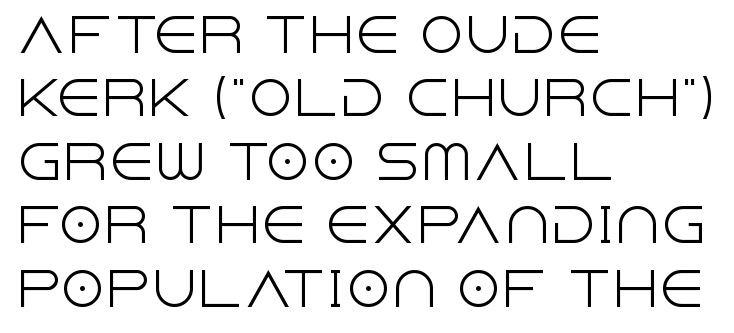
The image shows 46 px light sans-serif type, upright; set left-aligned, normal line spacing (1.38x), normal letter spacing, not underlined; a large x-height.
